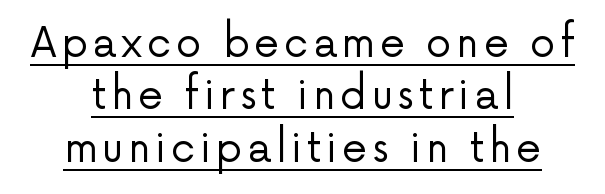
Reading down the column, the eye jumps a familiar distance to each next line. These lines stack symmetrically, like a column narrowing and widening about its center. The font's upright variant was chosen for this text. The face used here appears with an underline applied. Letters have the restrained weight of plain body copy at most. Does the type have serifs? No, each stem ends abruptly.
